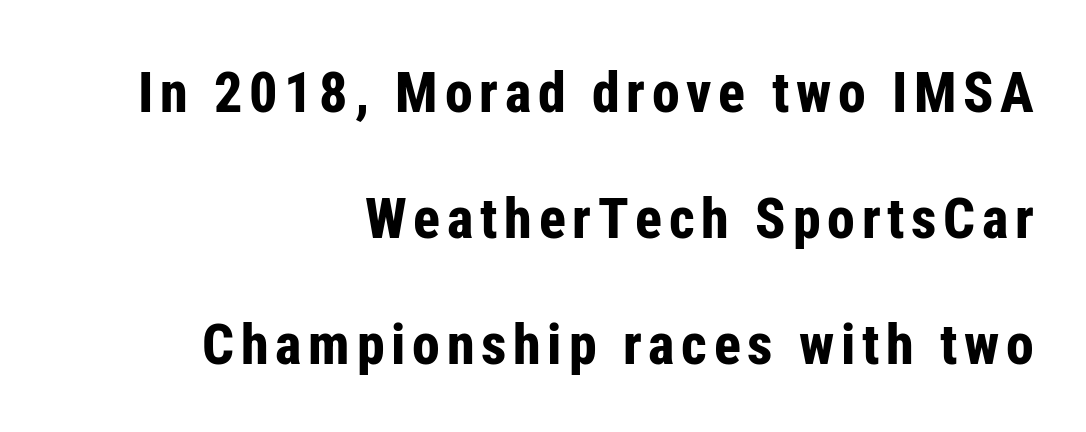
Q: Is the text bold? A: Yes.
Q: Is the text italic (slanted)? A: No, it is upright.
Q: Is the typeface a serif or a sans-serif typeface? A: Sans-serif.
Q: Is the text underlined? A: No.
Q: How is the paragraph aligned? A: Right-aligned.
Q: Is the spacing between lines tight, normal or loose? A: Loose.
Q: Width (condensed, normal, or wide)? A: Condensed.
Q: Stroke contrast? A: Low.
Q: x-height? A: Medium.
Q: Monospaced? A: No.
